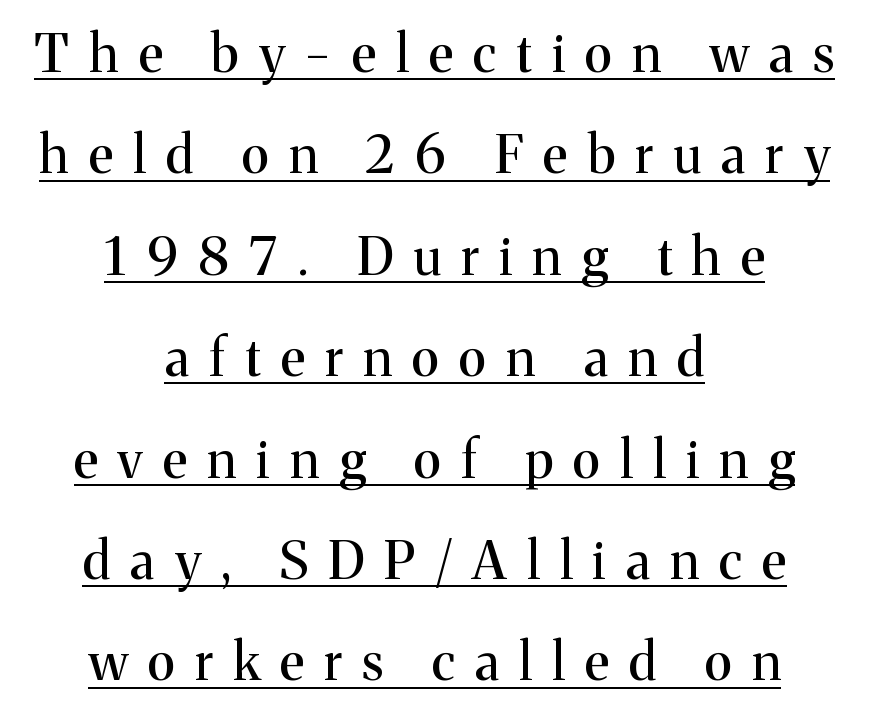
Vertically, the passage feels expansive, rows floating well apart. Italic? Not at all — the glyphs are vertical. Spacing verdict: proportional, widths tailored to each character. Each line is balanced around a shared central axis. Observe the wide spacing: letters keep a clear distance from each other. Regarding serifs, this sample has them.
